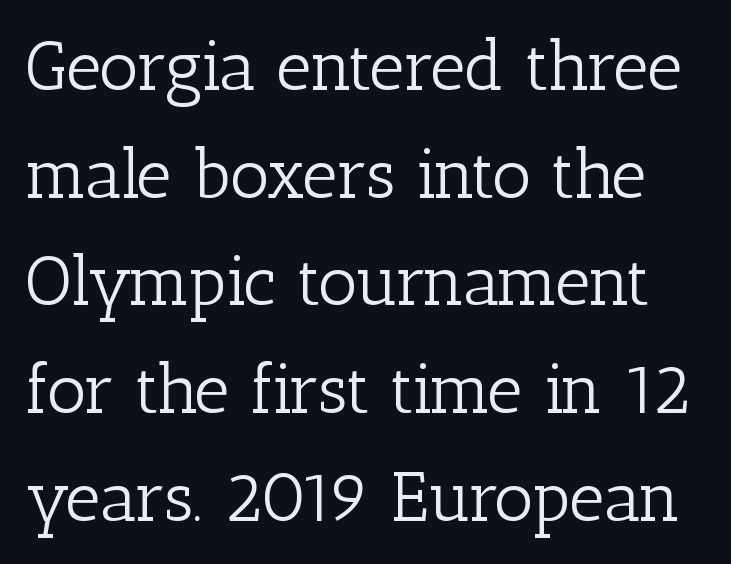
Think of a printed novel: that variable character pitch is what you see here. The face used here is seriffed, in the tradition of book romans. The passage shown is not underscored anywhere. Rows of type keep a routine distance in the vertical direction.
